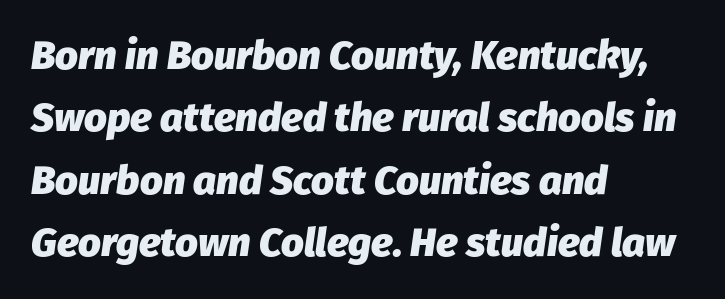
Q: Is the text bold? A: Yes.
Q: Is the text italic (slanted)? A: Yes, it leans right by about 8 degrees.
Q: Is the text underlined? A: No.
Q: How is the paragraph aligned? A: Left-aligned.
Q: Is the spacing between letters normal or unusually wide? A: Normal.
Q: Is the spacing between lines tight, normal or loose? A: Normal.
Q: Width (condensed, normal, or wide)? A: Normal.
Q: Stroke contrast? A: Low.
Q: x-height? A: Medium.
Q: Monospaced? A: No.
